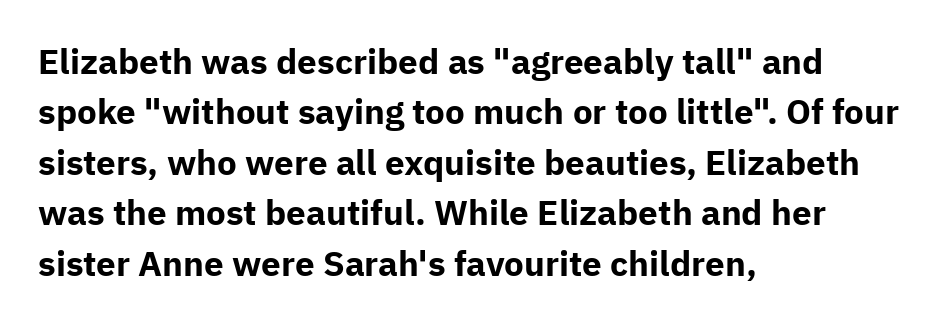
This rendering employs a face without finishing strokes, i.e., a sans-serif. How are the letters spaced? Ordinarily, with no added tracking. The lettering holds an erect, upright posture throughout. The foot of each line stays bare and open. Successive baselines arrive at the customary interval. The ragged edge is on the right, which tells us the setting is flush left.
